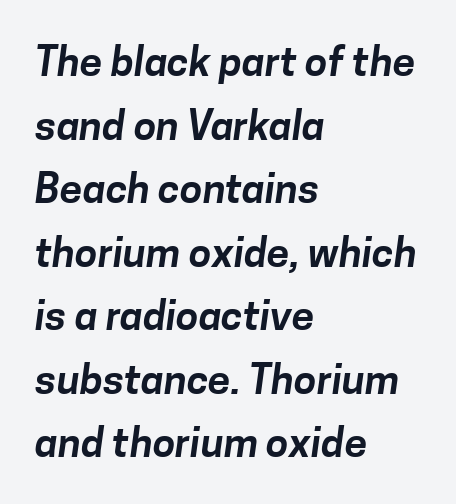
Q: Is the typeface a serif or a sans-serif typeface? A: Sans-serif.
Q: Is the text underlined? A: No.
Q: How is the paragraph aligned? A: Left-aligned.
Q: Is the spacing between letters normal or unusually wide? A: Normal.
Q: Is the spacing between lines tight, normal or loose? A: Normal.
Q: Width (condensed, normal, or wide)? A: Normal.
Q: Stroke contrast? A: Low.
Q: x-height? A: Medium.
Q: Monospaced? A: No.
